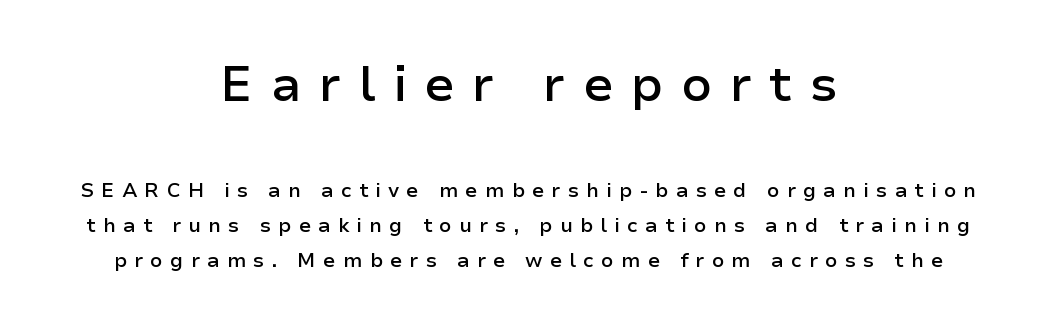
The letters advance in unequal steps, a hallmark of proportional type. Between these two stacked blocks, the higher one wins on size. In terms of letterspacing, this is a distinctly airy, spread setting. Firm but not heavy-handed strokes: this text is semibold. Examine the stroke ends and you'll find no serifs. The zone under the glyphs is completely vacant.
